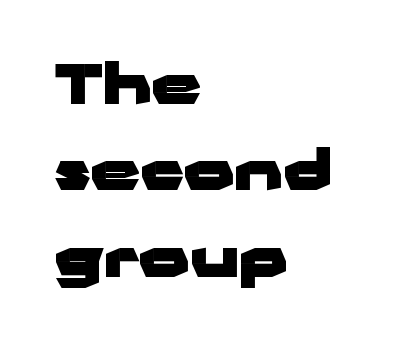
{"serif": "no", "italic": "no", "bold": "yes", "weight": "heavy", "width": "wide", "stroke_contrast": "low", "x_height": "medium", "monospaced": "no", "underline": "no", "align": "left", "line_spacing": "normal", "line_spacing_ratio": 1.57, "letter_spacing": "normal", "letter_spacing_em": 0.0, "glyph_px": 55}
